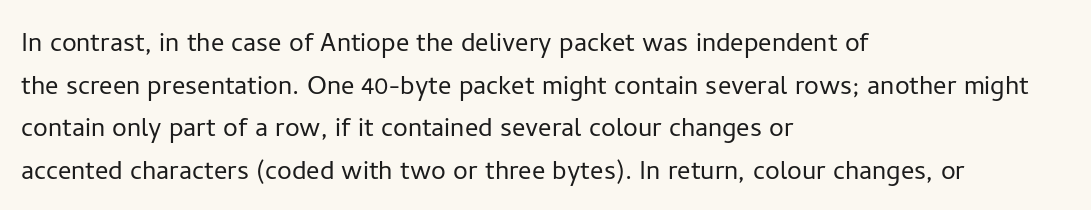
The image shows 33 px light sans-serif type, upright; set left-aligned, normal line spacing (1.29x), normal letter spacing, not underlined; low stroke contrast and a medium x-height.
